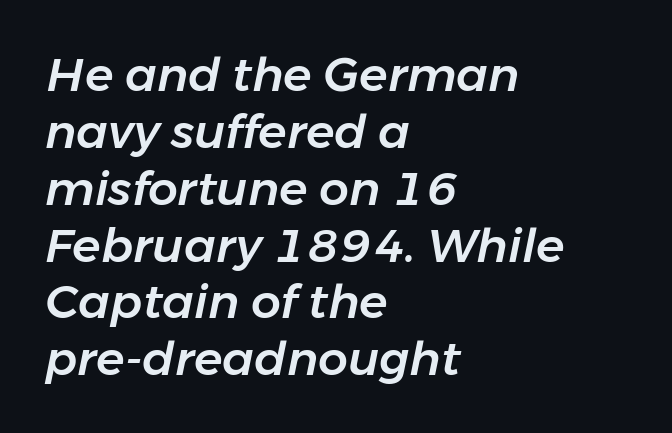
Italic? Definitely — the glyphs are oblique. Inter-character spacing is left at the font's built-in metrics. These lines are rendered in a variable-pitch font. Casual observation: everything's shoved over to the left.
